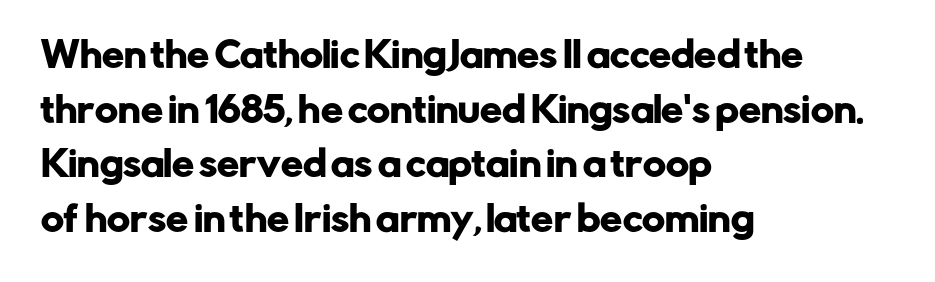
{"serif": "no", "italic": "no", "width": "normal", "stroke_contrast": "low", "x_height": "medium", "monospaced": "no", "underline": "no", "align": "left", "line_spacing": "normal", "line_spacing_ratio": 1.56, "letter_spacing": "normal", "letter_spacing_em": 0.0, "glyph_px": 35}
